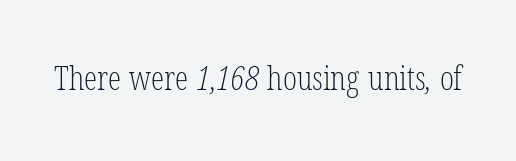
Q: Is the text bold? A: No.
Q: Is the typeface a serif or a sans-serif typeface? A: Serif.
Q: Is the text underlined? A: No.
Q: Is the spacing between letters normal or unusually wide? A: Normal.
Q: Width (condensed, normal, or wide)? A: Condensed.
Q: Stroke contrast? A: Low.
Q: x-height? A: Medium.
Q: Monospaced? A: No.
